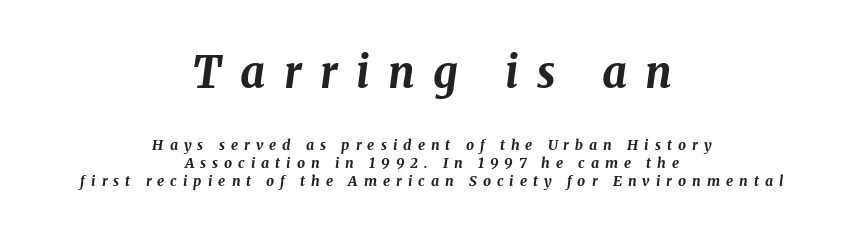
Size hierarchy here favors the leading block over the trailing one. The sample has been set heavy, in full bold. You can tell it's italic because the verticals aren't actually vertical. This sample is center-justified, so both line endings float freely.
